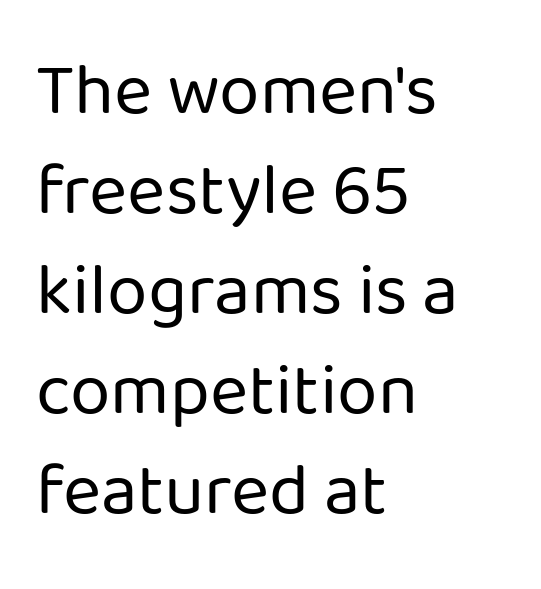
The font is comparable to plain body text, perhaps lighter. Spacing verdict: proportional, widths tailored to each character. Rule under the text: the space is simply empty. The lines sit at an ordinary, default distance from one another.
